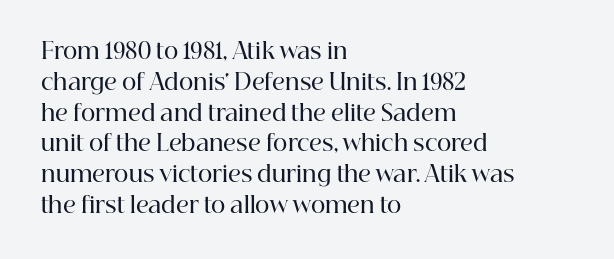
The image shows 22 px text type, upright; set left-aligned, normal line spacing (1.4x), normal letter spacing, not underlined.
